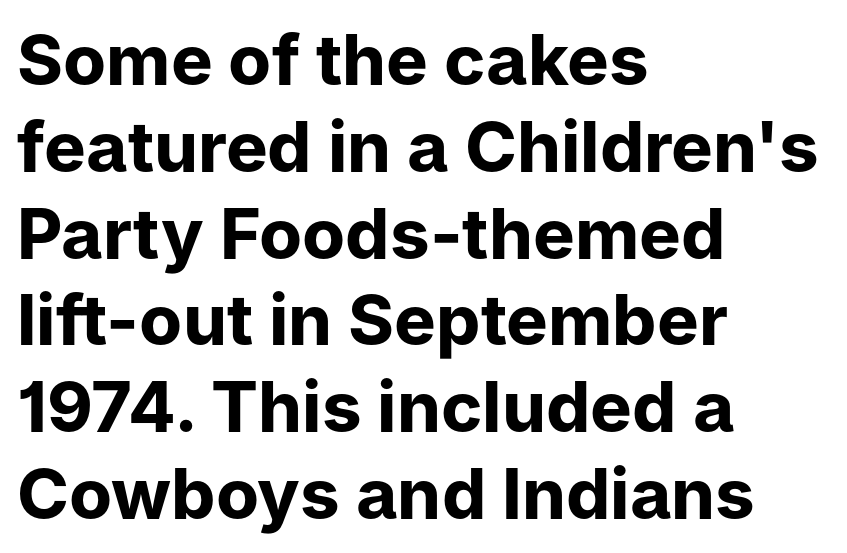
The image shows 70 px bold sans-serif type, upright; set left-aligned, line spacing 1.24x, normal letter spacing, not underlined; low stroke contrast and a medium x-height.
